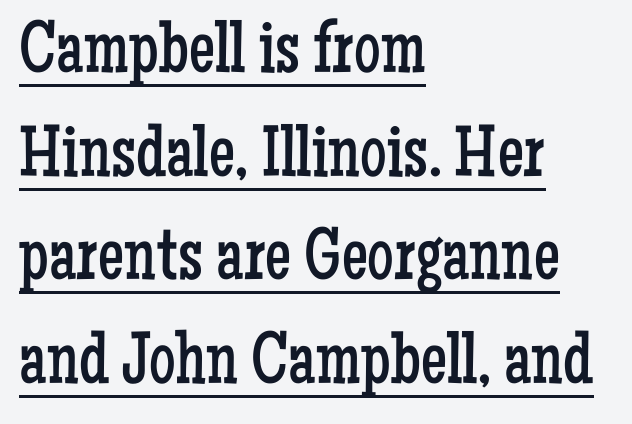
Q: Is the text bold? A: No.
Q: Is the text italic (slanted)? A: No, it is upright.
Q: Is the typeface a serif or a sans-serif typeface? A: Serif.
Q: Is the text underlined? A: Yes.
Q: How is the paragraph aligned? A: Left-aligned.
Q: Is the spacing between letters normal or unusually wide? A: Normal.
Q: Is the spacing between lines tight, normal or loose? A: Normal.
Q: Width (condensed, normal, or wide)? A: Condensed.
Q: Stroke contrast? A: Low.
Q: x-height? A: Medium.
Q: Monospaced? A: No.
